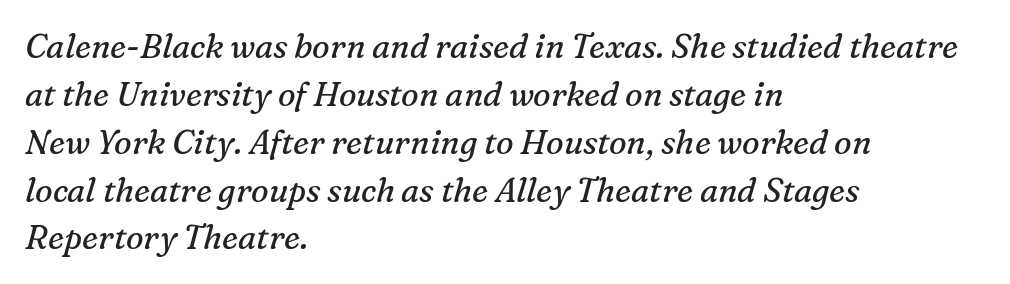
{"serif": "yes", "italic": "yes", "lean": "right", "slant_degrees": 16, "bold": "no", "weight": "regular", "width": "normal", "stroke_contrast": "medium", "x_height": "medium", "monospaced": "no", "underline": "no", "align": "left", "line_spacing": "normal", "line_spacing_ratio": 1.45, "letter_spacing": "normal", "letter_spacing_em": 0.0, "glyph_px": 33}
